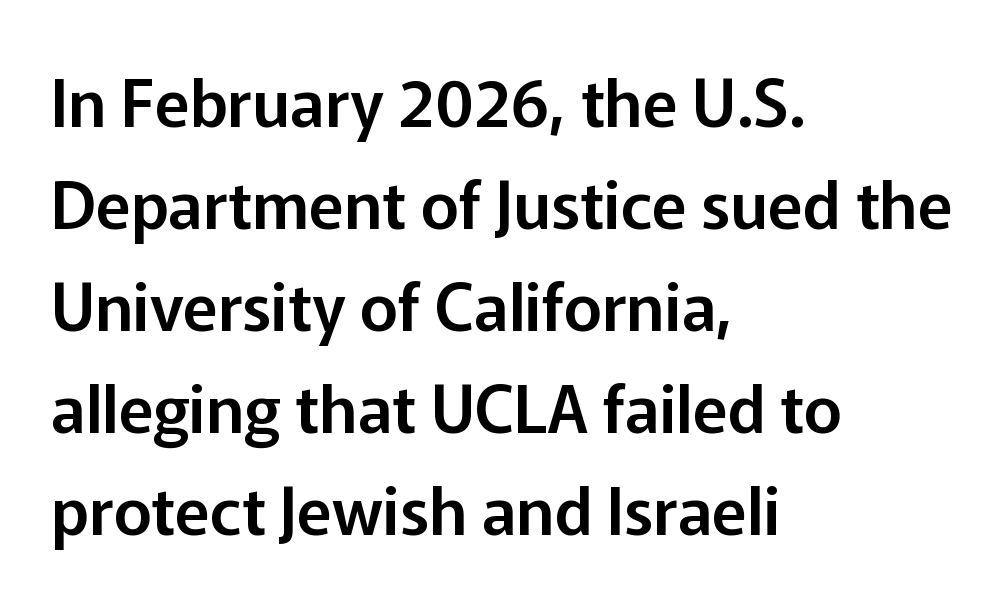
The image shows 65 px sans-serif type, upright; set left-aligned, normal line spacing (1.57x), normal letter spacing, not underlined; low stroke contrast and a medium x-height.
